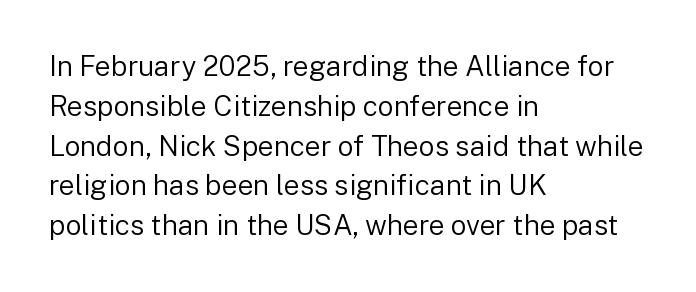
The lines sit at an ordinary, default distance from one another. This is roman type, the default non-slanted kind. You can tell from the bare stems that sans-serif type was used. Beneath every word, the page is bare.
